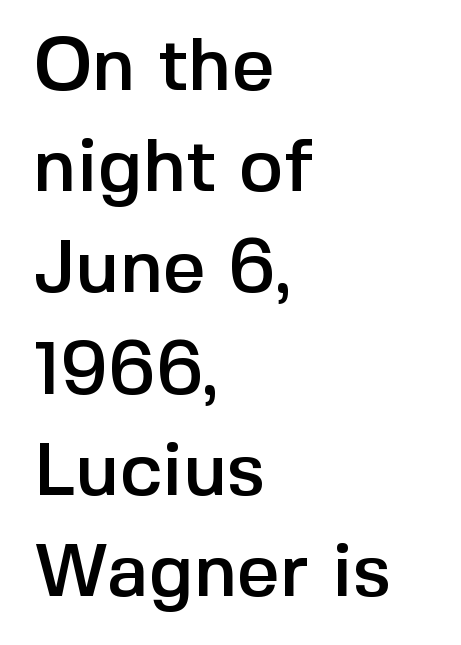
The image shows 75 px sans-serif type, upright; set left-aligned, normal line spacing (1.35x), normal letter spacing, not underlined; a medium x-height.
